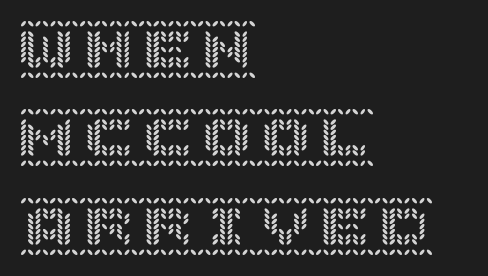
Q: Is the text italic (slanted)? A: No, it is upright.
Q: Is the text underlined? A: No.
Q: How is the paragraph aligned? A: Left-aligned.
Q: Is the spacing between letters normal or unusually wide? A: Normal.
Q: Is the spacing between lines tight, normal or loose? A: Normal.
Q: Width (condensed, normal, or wide)? A: Normal.
Q: x-height? A: Large.
